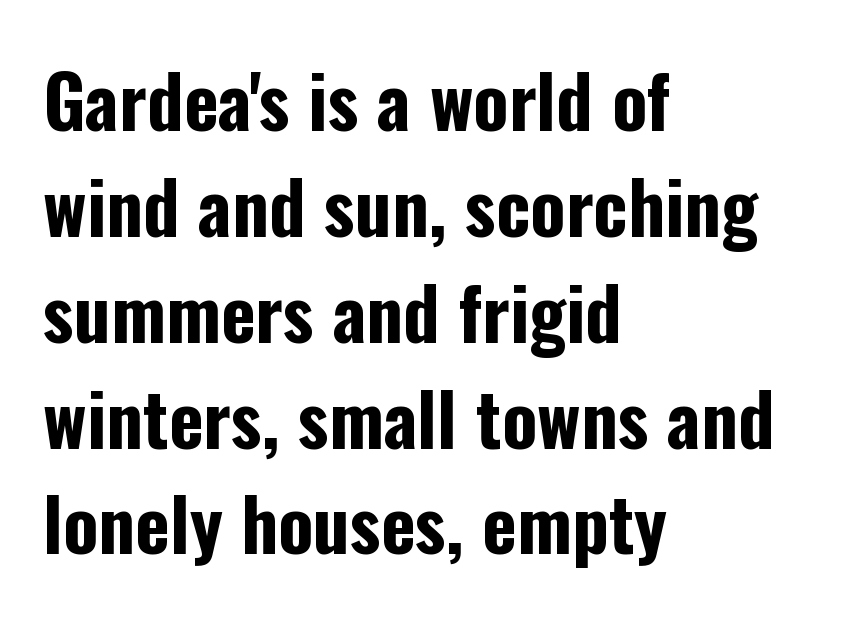
The rendering uses a moderate line-height, typical for paragraphs. A classic flush-left, rag-right setting is used for this passage. Here the glyphs are tracked normally, forming tight word shapes. Nope, no serifs anywhere on these letters. The strokes are fattened all the way to bold.
